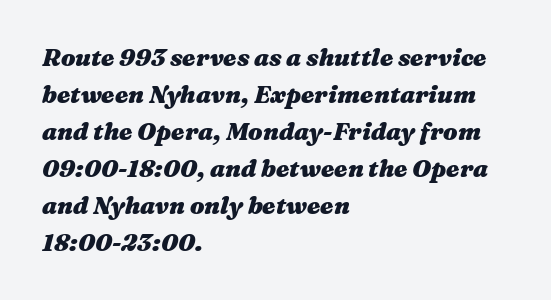
{"italic": "yes", "lean": "right", "slant_degrees": 16, "bold": "yes", "underline": "no", "align": "left", "line_spacing": "normal", "line_spacing_ratio": 1.54, "letter_spacing": "normal", "letter_spacing_em": 0.0, "glyph_px": 24}
